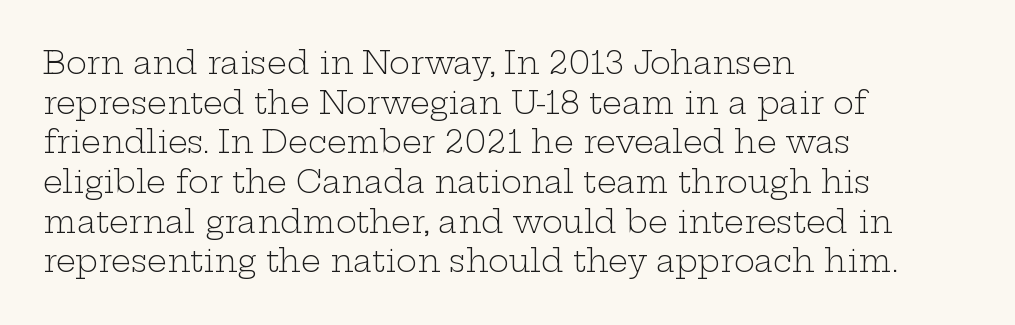
Q: Is the text bold? A: No.
Q: Is the text italic (slanted)? A: No, it is upright.
Q: Is the typeface a serif or a sans-serif typeface? A: Serif.
Q: Is the text underlined? A: No.
Q: How is the paragraph aligned? A: Left-aligned.
Q: Is the spacing between letters normal or unusually wide? A: Normal.
Q: Is the spacing between lines tight, normal or loose? A: Normal.
Q: Width (condensed, normal, or wide)? A: Wide.
Q: Stroke contrast? A: Low.
Q: x-height? A: Medium.
Q: Monospaced? A: No.
